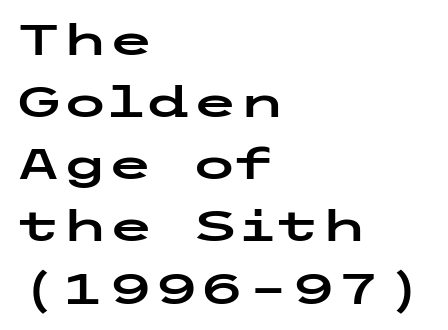
The image shows 42 px wide sans-serif type, upright; set left-aligned, normal line spacing (1.48x), normal letter spacing, not underlined; low stroke contrast and a medium x-height.
